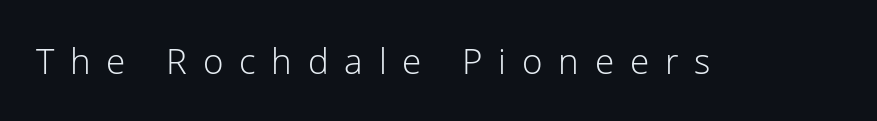
You can tell from the bare stems that sans-serif type was used. Varying glyph widths throughout — classic text-font behaviour. Inter-character spacing is expanded well beyond the font's built-in metrics. Every character sits straight up, as roman type does. Beneath every word, the page is bare.
